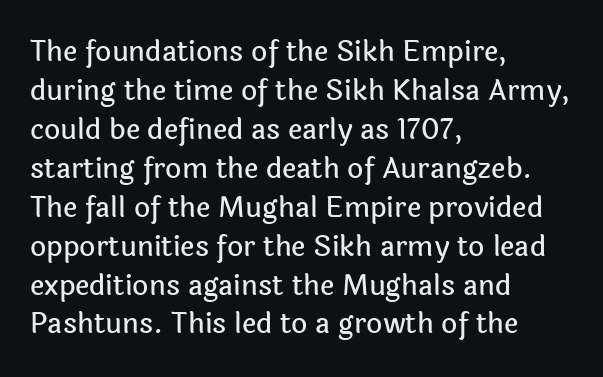
The image shows 28 px sans-serif type, upright; set left-aligned, normal line spacing (1.39x), normal letter spacing, not underlined; a medium x-height.
